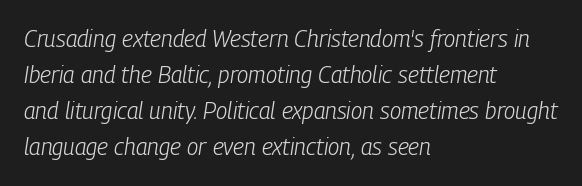
Q: Is the text bold? A: No.
Q: Is the text italic (slanted)? A: Yes, it leans right by about 9 degrees.
Q: Is the text underlined? A: No.
Q: How is the paragraph aligned? A: Left-aligned.
Q: Is the spacing between letters normal or unusually wide? A: Normal.
Q: Is the spacing between lines tight, normal or loose? A: Normal.
